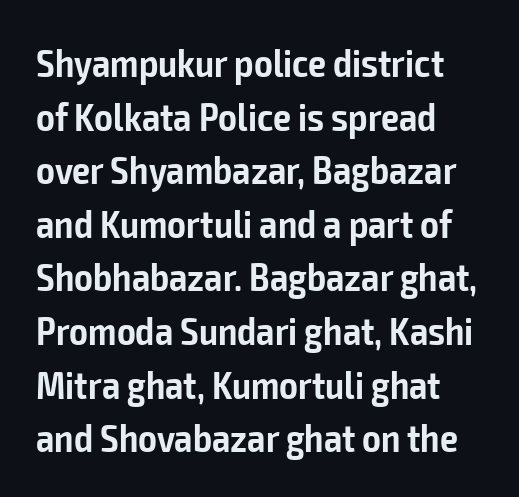
The sample has been set in demibold, a notch under bold. One-word summary of the alignment: left. It's the straight-up-and-down kind of type. Has an underline been added? It has not. Baseline-to-baseline distance is the conventional proportion of letter height.
